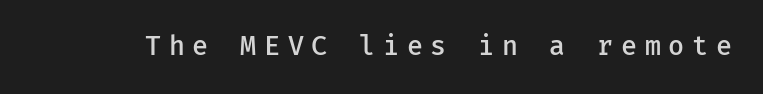
The image shows 26 px text type, upright; set unusually wide letter spacing (+0.3 em), not underlined.
